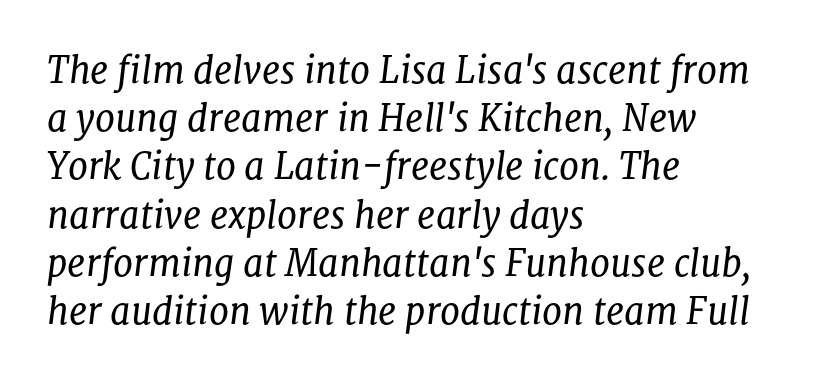
Looks like regular typesetting: each glyph gets only the width it needs. An italicized treatment has been applied to the whole sample. Counters stay open thanks to moderate or lighter strokes. The font family rendered here belongs to the serif group.
